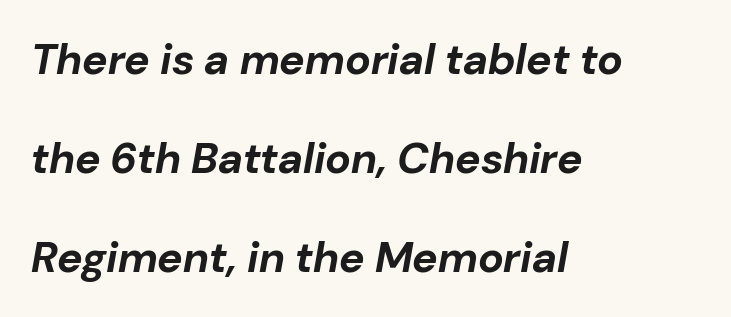
Letter spacing: default. Notice how the stems are inclined rather than vertical — that's the hallmark of italics. Looks like regular typesetting: each glyph gets only the width it needs. Words float on clear page, feet unadorned. Compared with typical paragraphs, the rows here are farther apart. Stroke thickness is high; the sample reads as a true bold.
